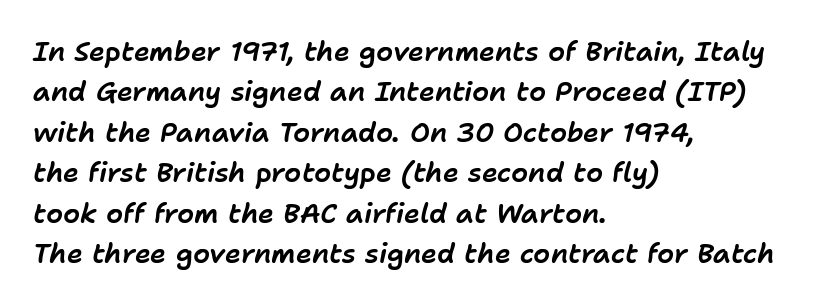
The image shows 27 px text type, italic (leaning right); set left-aligned, normal line spacing (1.5x), normal letter spacing, not underlined.
